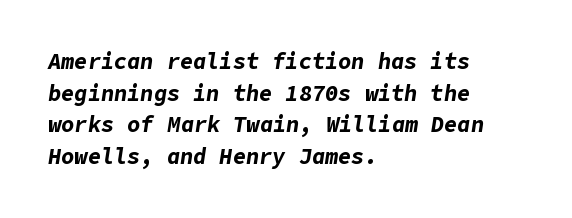
The image shows 22 px bold type, italic (leaning right); set left-aligned, normal line spacing (1.44x), normal letter spacing, not underlined.
